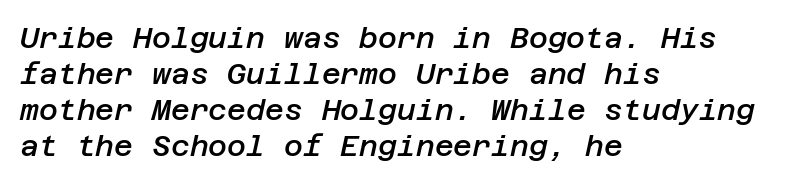
{"italic": "yes", "lean": "right", "slant_degrees": 12, "bold": "semi", "weight": "semibold", "width": "normal", "stroke_contrast": "low", "x_height": "large", "underline": "no", "align": "left", "line_spacing_ratio": 1.24, "letter_spacing": "normal", "letter_spacing_em": 0.0, "glyph_px": 29}
